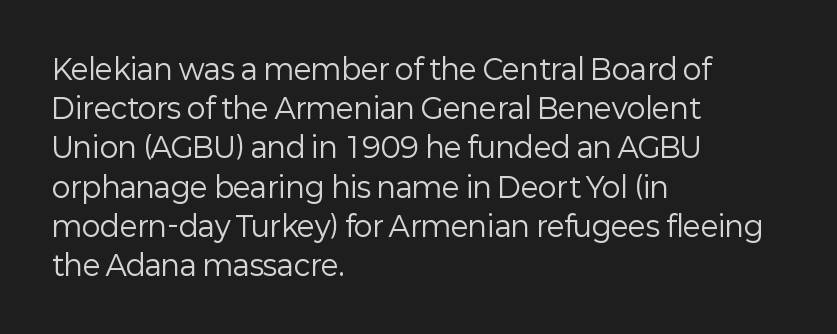
Vertically, the passage feels balanced, rows spaced as you'd expect. You can tell it's not italic because the verticals are truly vertical. This is sans-serif lettering, the kind often seen on screens and signage. Descenders are the only things crossing below the line.
